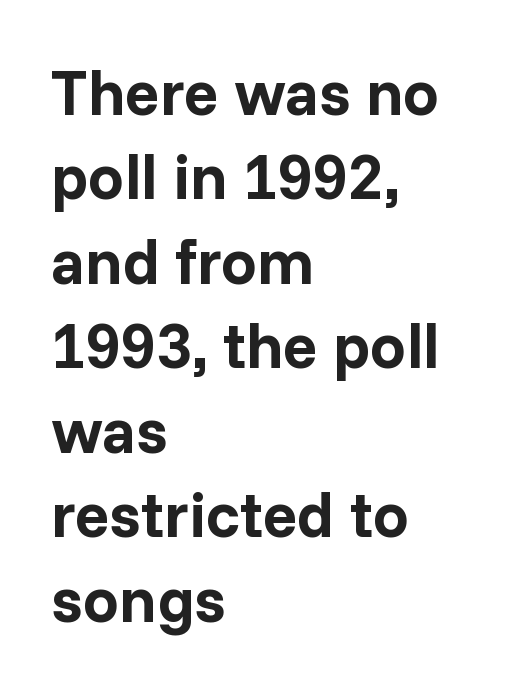
The image shows 64 px bold sans-serif type, upright; set left-aligned, normal line spacing (1.32x), normal letter spacing, not underlined; low stroke contrast and a medium x-height.
